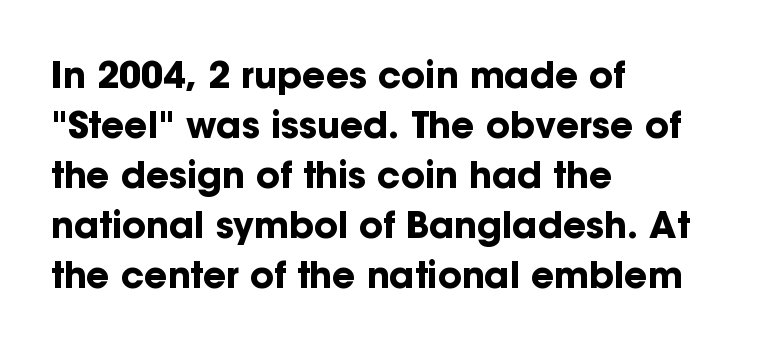
The image shows 36 px bold sans-serif type, upright; set left-aligned, normal line spacing (1.39x), normal letter spacing, not underlined; low stroke contrast and a medium x-height.
